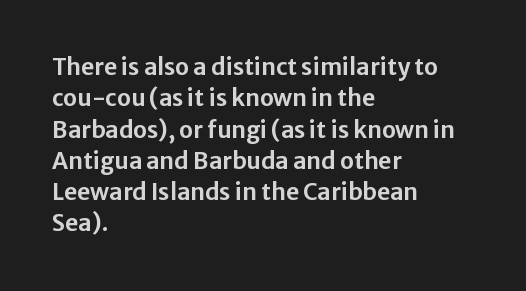
{"italic": "no", "underline": "no", "align": "left", "line_spacing": "normal", "line_spacing_ratio": 1.36, "letter_spacing": "normal", "letter_spacing_em": 0.0, "glyph_px": 23}
